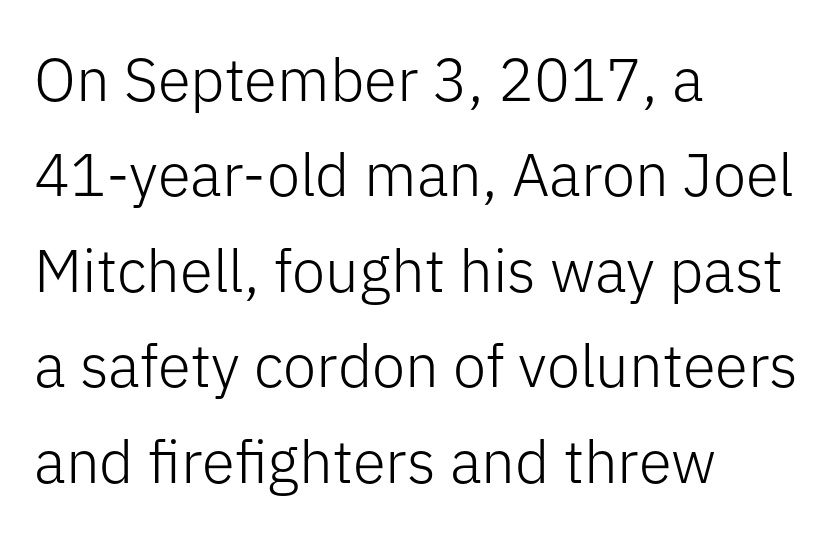
The foot of each line stays bare and open. You could not count columns in this text — the font is proportionally spaced. Reading down the column, the eye jumps a familiar distance to each next line. In terms of letterspacing, this is plain default setting. Unlike italic type, these characters show no tilt at all. In CSS terms this would be text-align: left.
